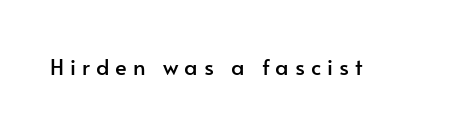
{"italic": "no", "underline": "no", "letter_spacing": "wide", "letter_spacing_em": 0.27, "glyph_px": 22}
